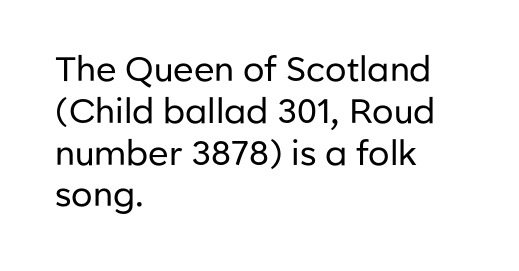
The image shows 34 px regular-weight sans-serif type, upright; set left-aligned, line spacing 1.23x, normal letter spacing, not underlined; low stroke contrast and a medium x-height.
